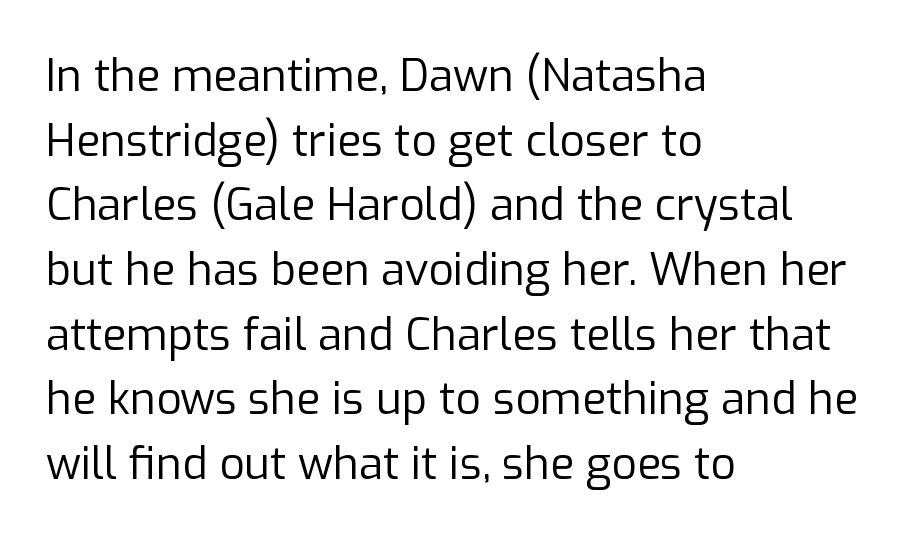
{"serif": "no", "italic": "no", "bold": "no", "weight": "regular", "width": "normal", "stroke_contrast": "low", "x_height": "medium", "monospaced": "no", "underline": "no", "align": "left", "line_spacing": "normal", "line_spacing_ratio": 1.47, "letter_spacing": "normal", "letter_spacing_em": 0.0, "glyph_px": 44}
